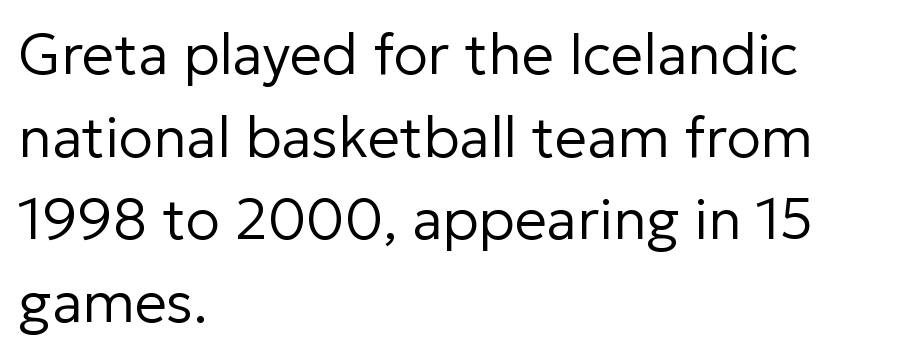
{"serif": "no", "italic": "no", "bold": "no", "weight": "regular", "width": "normal", "stroke_contrast": "low", "x_height": "medium", "monospaced": "no", "underline": "no", "align": "left", "line_spacing": "normal", "line_spacing_ratio": 1.45, "letter_spacing": "normal", "letter_spacing_em": 0.0, "glyph_px": 57}
